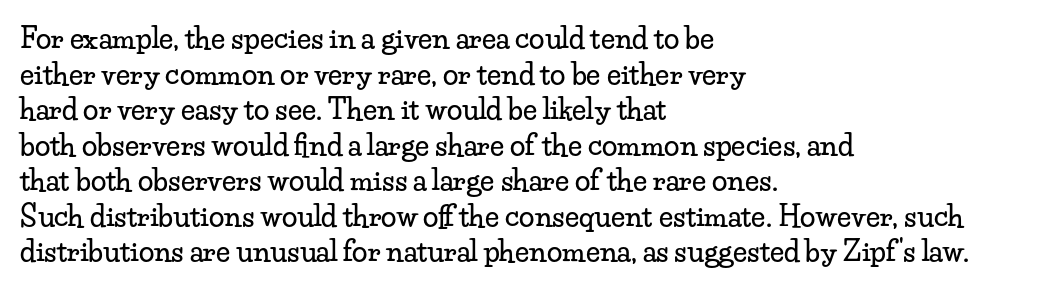
The image shows 28 px wide serif type, upright; set left-aligned, normal line spacing (1.27x), normal letter spacing, not underlined; low stroke contrast and a small x-height.
